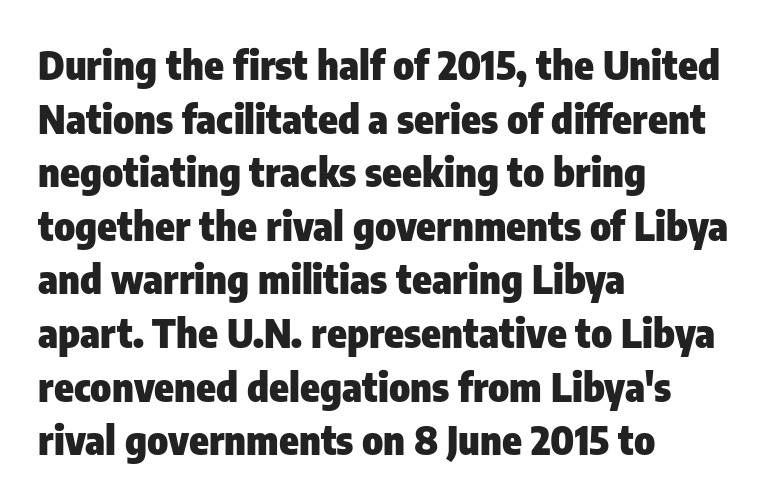
Q: Is the text bold? A: Yes.
Q: Is the text italic (slanted)? A: No, it is upright.
Q: Is the typeface a serif or a sans-serif typeface? A: Sans-serif.
Q: Is the text underlined? A: No.
Q: How is the paragraph aligned? A: Left-aligned.
Q: Is the spacing between letters normal or unusually wide? A: Normal.
Q: Is the spacing between lines tight, normal or loose? A: Normal.
Q: Width (condensed, normal, or wide)? A: Condensed.
Q: Stroke contrast? A: Low.
Q: x-height? A: Medium.
Q: Monospaced? A: No.
